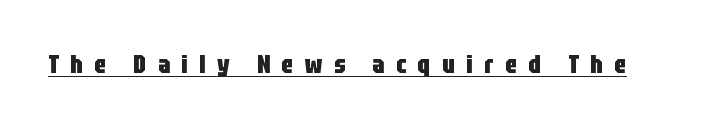
The image shows 25 px bold type, upright; set unusually wide letter spacing (+0.46 em), underlined.
